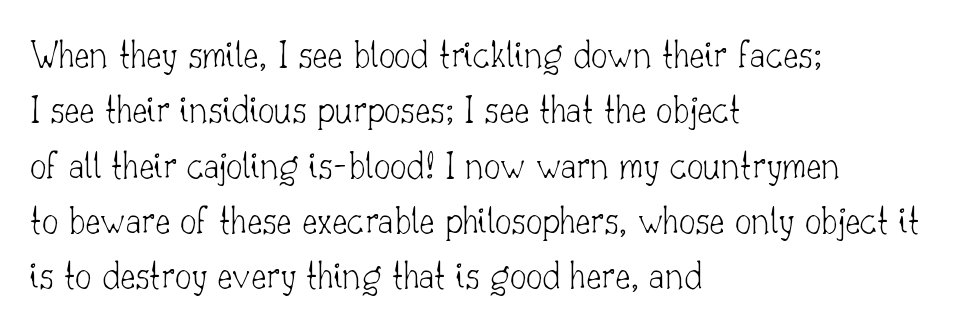
{"serif": "yes", "italic": "no", "bold": "no", "weight": "thin", "width": "normal", "stroke_contrast": "low", "x_height": "small", "monospaced": "no", "underline": "no", "align": "left", "line_spacing": "normal", "line_spacing_ratio": 1.35, "letter_spacing": "normal", "letter_spacing_em": 0.0, "glyph_px": 41}
